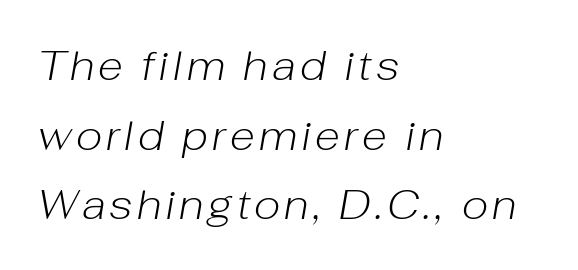
{"italic": "yes", "lean": "right", "slant_degrees": 10, "bold": "no", "weight": "light", "width": "normal", "stroke_contrast": "low", "x_height": "medium", "monospaced": "no", "underline": "no", "align": "left", "line_spacing": "normal", "line_spacing_ratio": 1.7, "glyph_px": 41}
